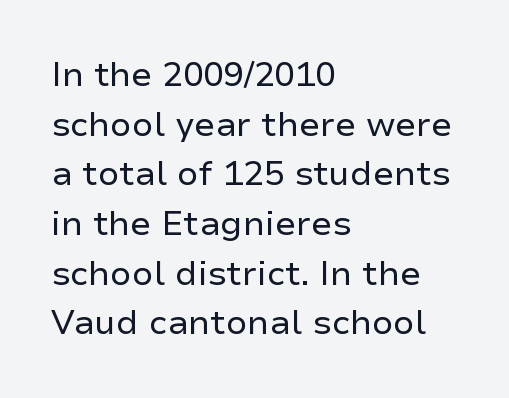
Q: Is the text bold? A: No.
Q: Is the text italic (slanted)? A: No, it is upright.
Q: Is the typeface a serif or a sans-serif typeface? A: Sans-serif.
Q: Is the text underlined? A: No.
Q: How is the paragraph aligned? A: Left-aligned.
Q: Is the spacing between letters normal or unusually wide? A: Normal.
Q: Is the spacing between lines tight, normal or loose? A: Normal.
Q: Width (condensed, normal, or wide)? A: Normal.
Q: Stroke contrast? A: Low.
Q: x-height? A: Medium.
Q: Monospaced? A: No.
